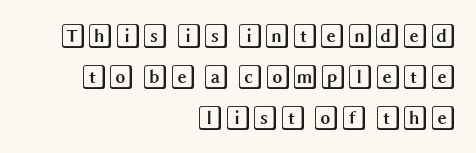
{"italic": "no", "underline": "no", "align": "right", "line_spacing": "normal", "line_spacing_ratio": 1.65, "letter_spacing": "normal", "letter_spacing_em": 0.0, "glyph_px": 25}
